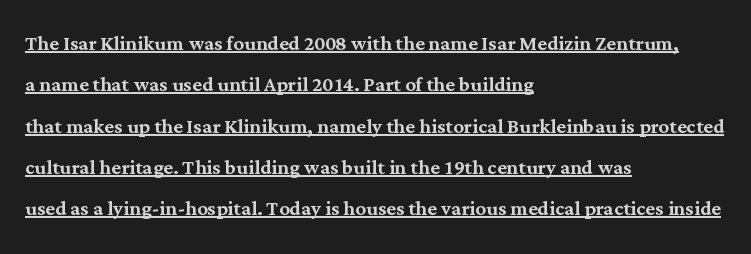
This sample carries an underscore along the baseline area. The axis of the letterforms is exactly vertical. Line beginnings align vertically; line endings do not. Short note: letters normally spaced.
